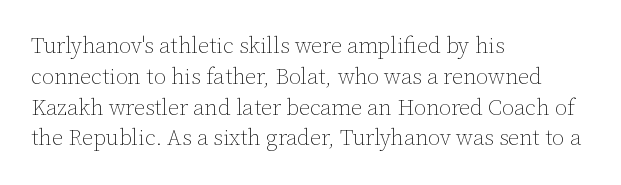
The image shows 22 px text type, upright; set left-aligned, normal line spacing (1.4x), normal letter spacing, not underlined.
